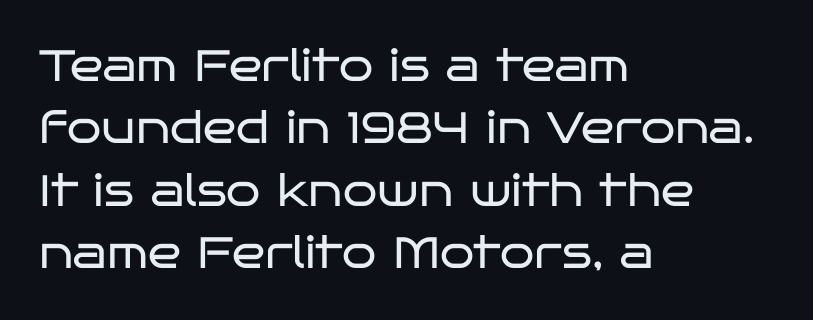
Q: Is the text bold? A: No.
Q: Is the text italic (slanted)? A: No, it is upright.
Q: Is the typeface a serif or a sans-serif typeface? A: Sans-serif.
Q: Is the text underlined? A: No.
Q: How is the paragraph aligned? A: Left-aligned.
Q: Is the spacing between letters normal or unusually wide? A: Normal.
Q: Is the spacing between lines tight, normal or loose? A: Normal.
Q: Width (condensed, normal, or wide)? A: Wide.
Q: Stroke contrast? A: Low.
Q: x-height? A: Large.
Q: Monospaced? A: No.
